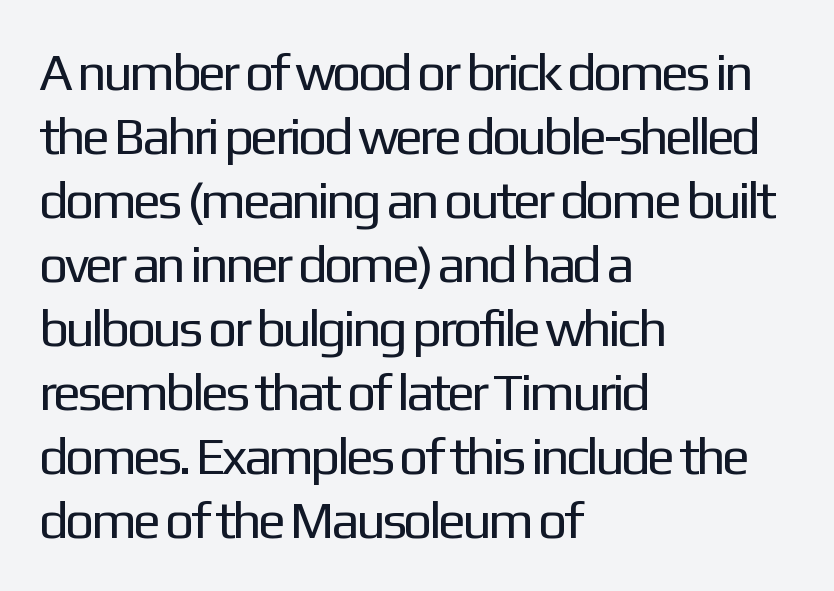
Letterform terminals end flat and unadorned throughout the passage. The typesetting does not lean heavy: it is not bold. The specimen omits any rule beneath the text block's lines. The line texture is even and compact thanks to regular tracking. Every row of glyphs begins at an identical x-position on the left. Characters remain perfectly vertical along every line.
